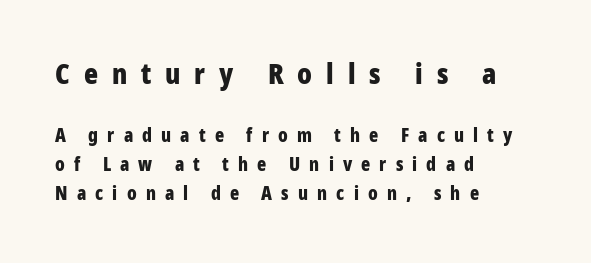
The image shows 29 px bold, condensed sans-serif type, upright; set left-aligned, normal line spacing (1.52x), unusually wide letter spacing (+0.48 em), not underlined; the first (top) block is 1.53x larger; low stroke contrast and a large x-height.
